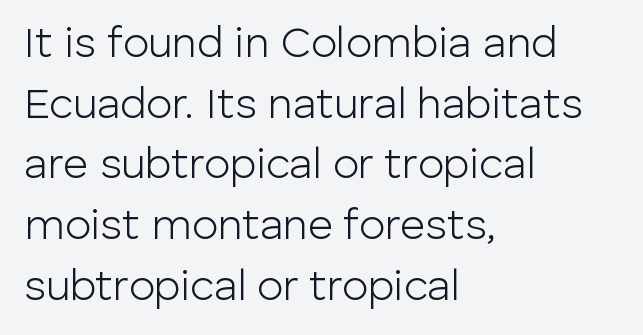
The strokes are not fattened; the text isn't bold. Characters follow at the spacing the type designer built in. Teacher's note: observe the even left margin — that is flush-left alignment. Is this a fixed-width face? No — the glyphs have proportional, varying widths. Rows of type keep a routine distance in the vertical direction.
